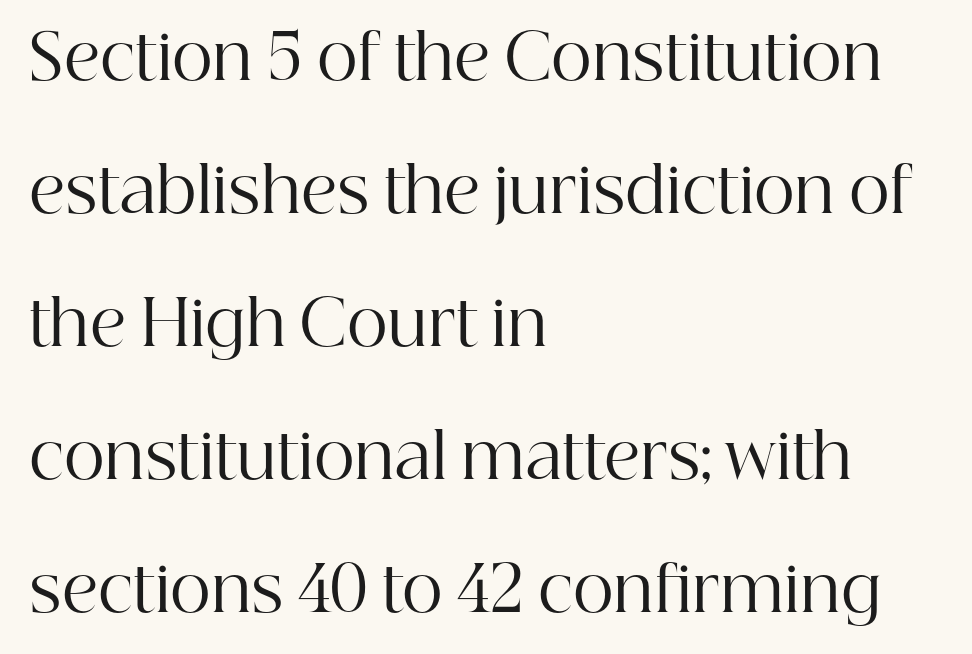
Ordinary non-slanted type is in use. Little horizontal feet cap the strokes, marking this as serif type. Underline: absent. A classic flush-left, rag-right setting is used for this passage. These lines are rendered in a variable-pitch font.
